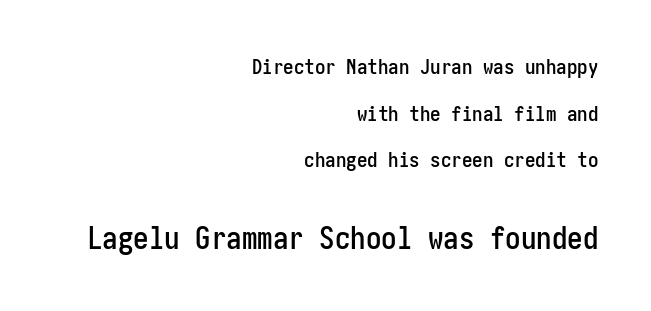
{"serif": "no", "italic": "no", "width": "condensed", "stroke_contrast": "low", "x_height": "medium", "underline": "no", "align": "right", "line_spacing": "loose", "line_spacing_ratio": 2.22, "letter_spacing": "normal", "letter_spacing_em": 0.0, "larger_block": "second", "size_ratio": 1.48, "glyph_px": 31}
